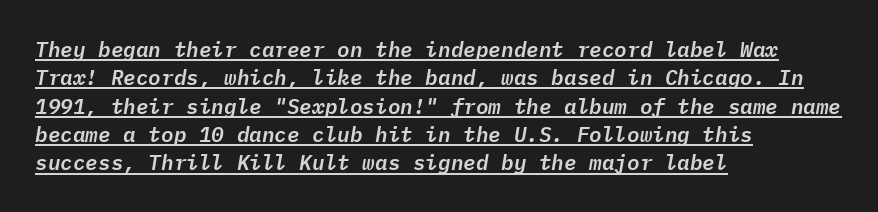
{"italic": "yes", "lean": "right", "slant_degrees": 9, "underline": "yes", "align": "left", "line_spacing": "normal", "line_spacing_ratio": 1.35, "letter_spacing": "normal", "letter_spacing_em": 0.0, "glyph_px": 21}
